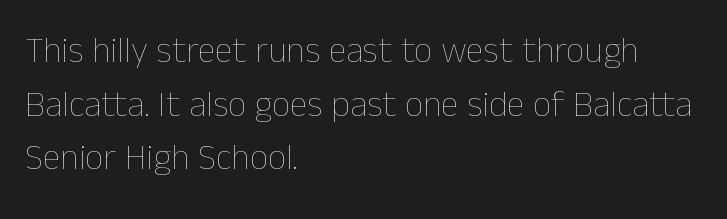
The image shows 36 px thin type, upright; set left-aligned, normal line spacing (1.49x), normal letter spacing, not underlined; low stroke contrast and a medium x-height.
